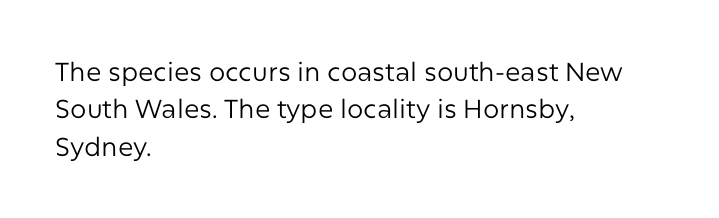
The image shows 26 px text type, upright; set left-aligned, normal line spacing (1.44x), normal letter spacing, not underlined.
